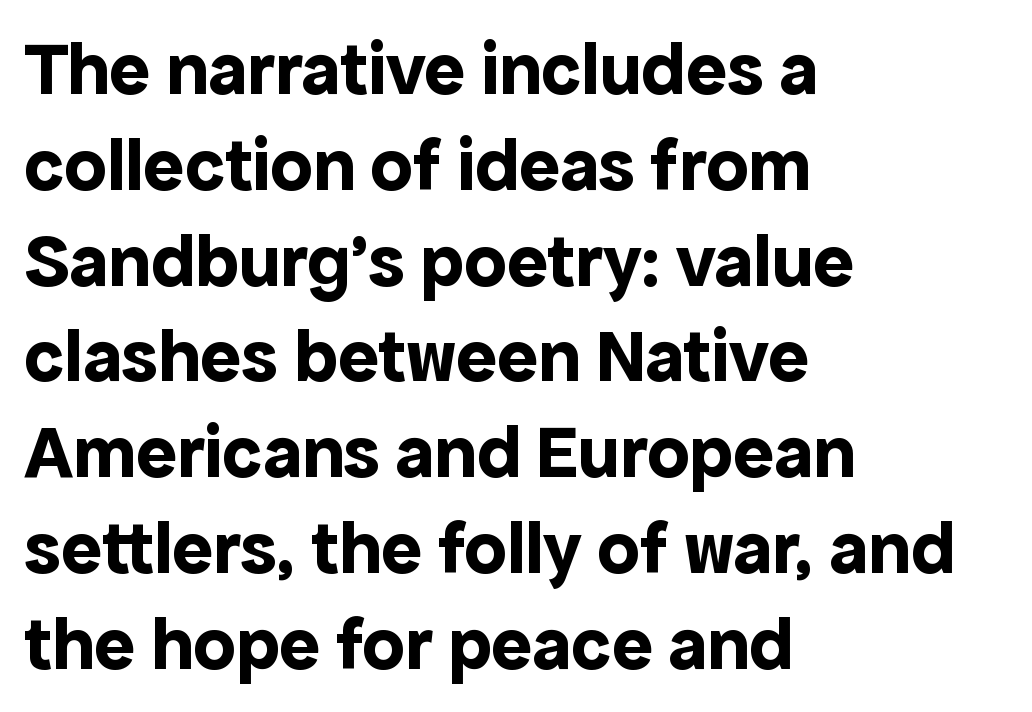
The image shows 76 px bold sans-serif type, upright; set left-aligned, normal line spacing (1.26x), normal letter spacing, not underlined; a medium x-height.
